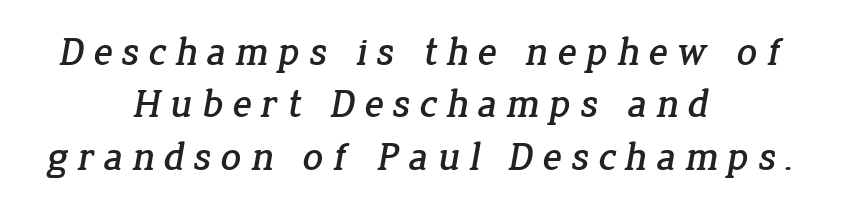
Q: Is the typeface a serif or a sans-serif typeface? A: Serif.
Q: Is the text underlined? A: No.
Q: How is the paragraph aligned? A: Centered.
Q: Is the spacing between letters normal or unusually wide? A: Unusually wide.
Q: Is the spacing between lines tight, normal or loose? A: Normal.
Q: Width (condensed, normal, or wide)? A: Normal.
Q: Stroke contrast? A: Low.
Q: x-height? A: Medium.
Q: Monospaced? A: No.
